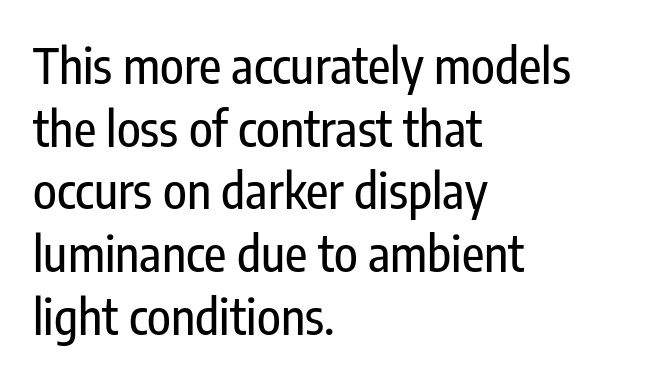
Letters rest on an invisible, unmarked baseline. A typesetter would call this zero additional tracking. Are there feet on the stems? There aren't — it's a sans. Note the varied advance widths — an 'i' is clearly narrower than an 'm'.
